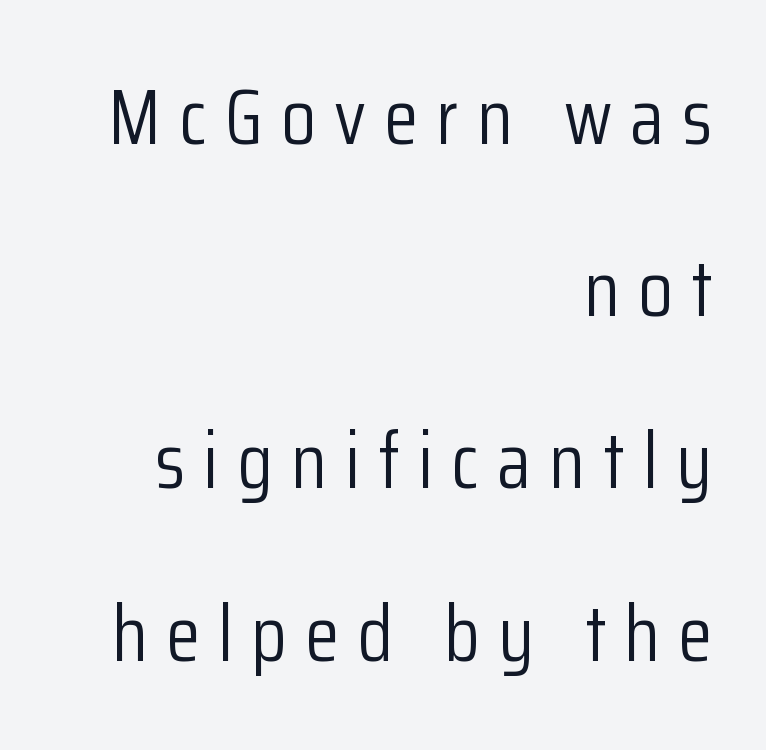
Looks like regular typesetting: each glyph gets only the width it needs. I'd call this a sans setting — the letters go barefoot. The vertical gap from one line to the next is large. Style check: upright.
